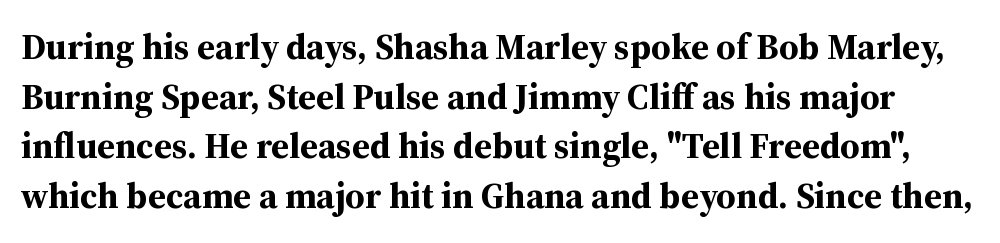
The image shows 36 px bold serif type, upright; set normal line spacing (1.38x), normal letter spacing, not underlined; medium stroke contrast and a medium x-height.
